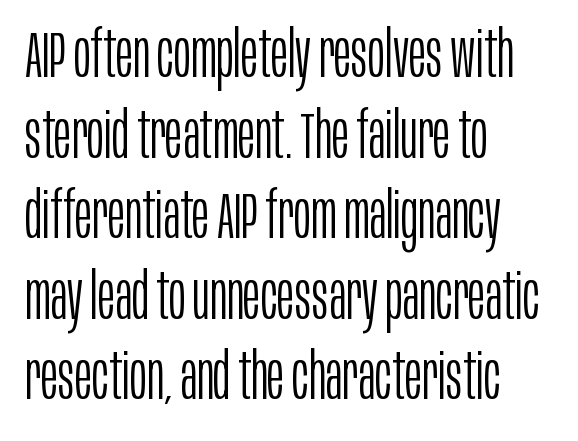
{"serif": "no", "italic": "no", "bold": "no", "weight": "light", "width": "condensed", "stroke_contrast": "low", "x_height": "large", "monospaced": "no", "underline": "no", "align": "left", "line_spacing_ratio": 1.24, "letter_spacing": "normal", "letter_spacing_em": 0.0, "glyph_px": 65}
